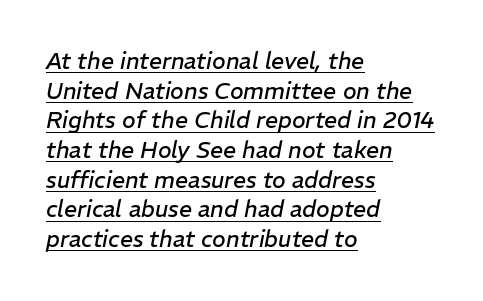
{"italic": "yes", "lean": "right", "slant_degrees": 11, "bold": "no", "underline": "yes", "align": "left", "line_spacing": "normal", "line_spacing_ratio": 1.29, "letter_spacing": "normal", "letter_spacing_em": 0.0, "glyph_px": 23}
